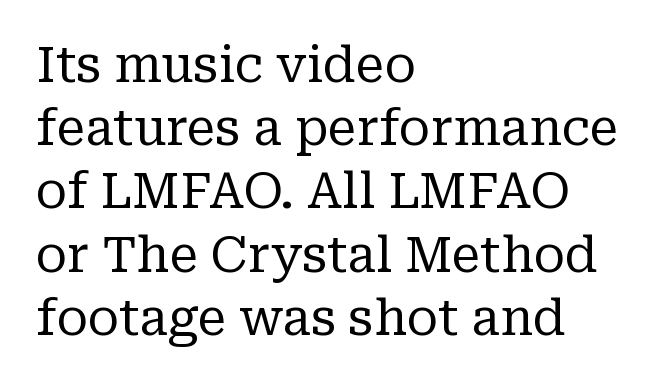
Caption: multi-line text, flush left, ragged right. Line spacing here is normal. Do the letters lean? They stand straight. Tracking here is standard; glyphs follow each other at the usual distance. No word sits above an underline.
